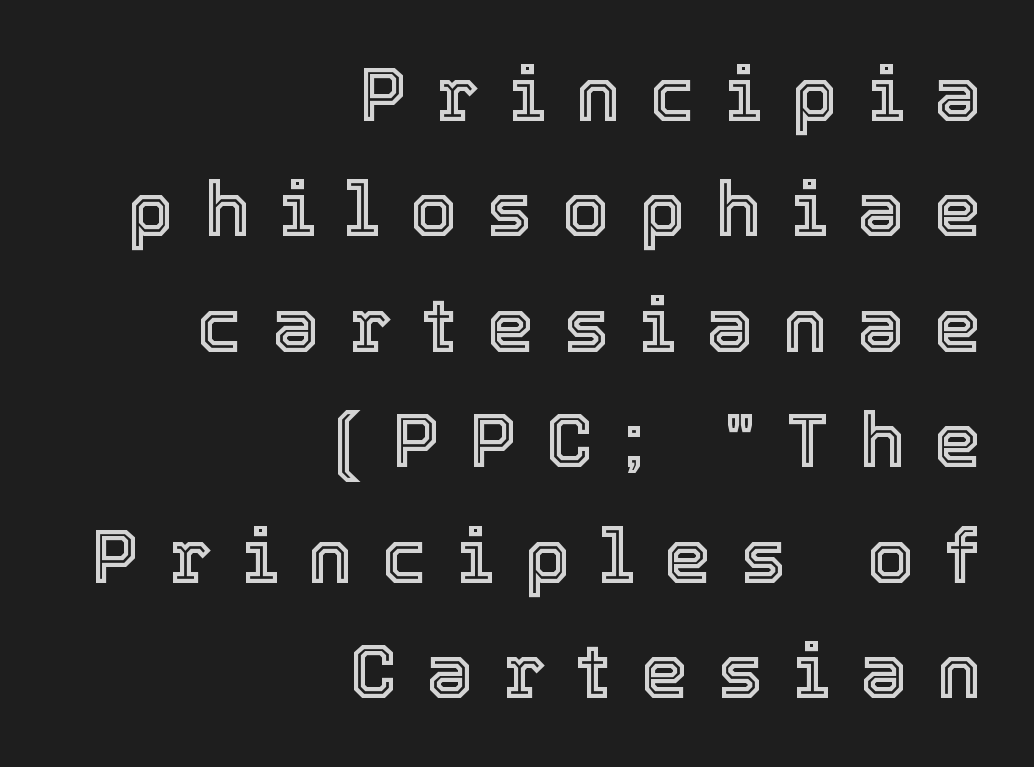
The image shows 75 px text type, upright; set right-aligned, normal line spacing (1.54x), unusually wide letter spacing (+0.4 em), not underlined; a medium x-height.
